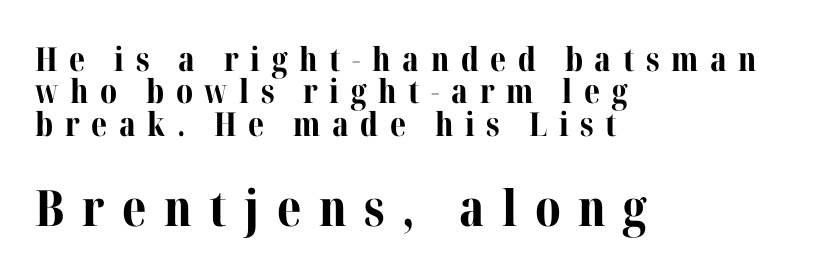
{"serif": "yes", "italic": "no", "bold": "yes", "weight": "bold", "width": "normal", "stroke_contrast": "medium", "x_height": "medium", "monospaced": "no", "underline": "no", "align": "left", "line_spacing": "tight", "line_spacing_ratio": 0.98, "letter_spacing": "wide", "letter_spacing_em": 0.35, "larger_block": "second", "size_ratio": 1.52, "glyph_px": 50}
